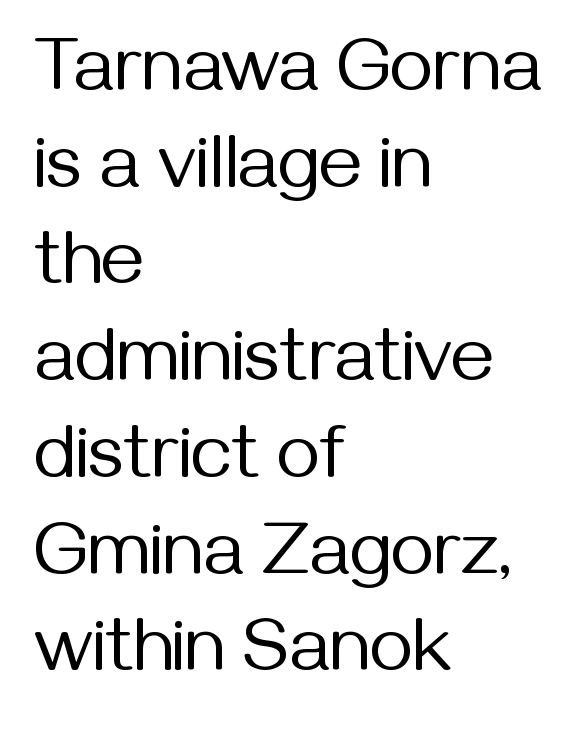
Q: Is the text bold? A: No.
Q: Is the text italic (slanted)? A: No, it is upright.
Q: Is the typeface a serif or a sans-serif typeface? A: Sans-serif.
Q: Is the text underlined? A: No.
Q: How is the paragraph aligned? A: Left-aligned.
Q: Is the spacing between letters normal or unusually wide? A: Normal.
Q: Is the spacing between lines tight, normal or loose? A: Normal.
Q: Width (condensed, normal, or wide)? A: Normal.
Q: Stroke contrast? A: Medium.
Q: x-height? A: Medium.
Q: Monospaced? A: No.
